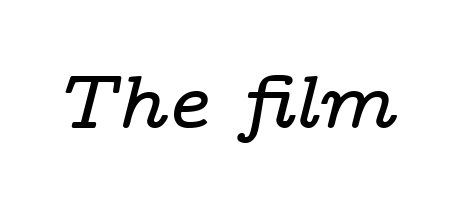
The image shows 76 px wide serif type, italic (leaning right); set normal letter spacing, not underlined; low stroke contrast and a medium x-height.
